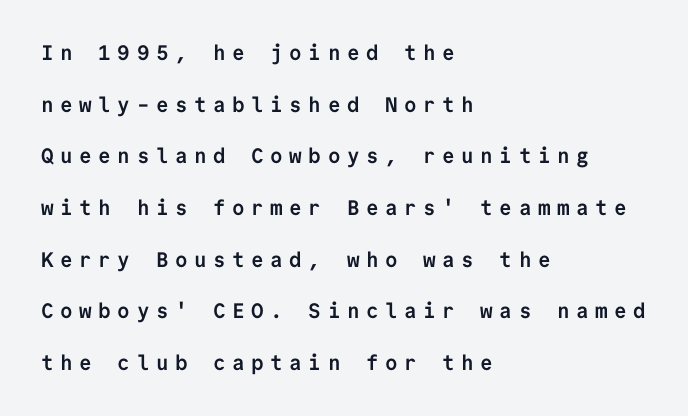
Q: Is the text bold? A: Yes.
Q: Is the text italic (slanted)? A: No, it is upright.
Q: Is the text underlined? A: No.
Q: How is the paragraph aligned? A: Left-aligned.
Q: Is the spacing between letters normal or unusually wide? A: Unusually wide.
Q: Is the spacing between lines tight, normal or loose? A: Loose.
